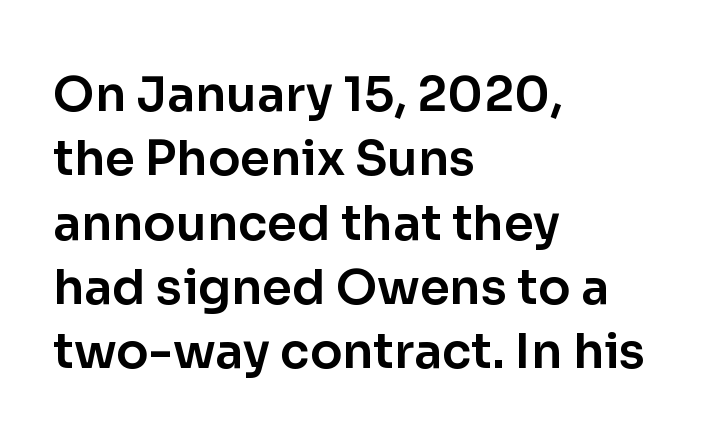
{"serif": "no", "italic": "no", "width": "normal", "stroke_contrast": "low", "x_height": "medium", "monospaced": "no", "underline": "no", "align": "left", "line_spacing": "normal", "line_spacing_ratio": 1.34, "letter_spacing": "normal", "letter_spacing_em": 0.0, "glyph_px": 48}
